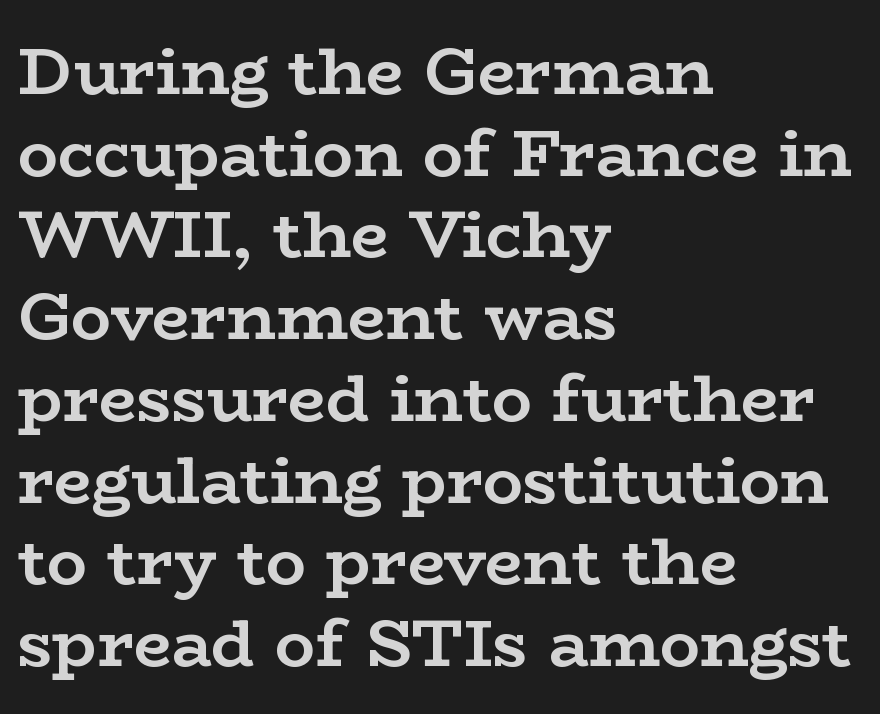
The image shows 67 px semibold, wide serif type, upright; set left-aligned, line spacing 1.22x, normal letter spacing, not underlined; low stroke contrast and a medium x-height.
